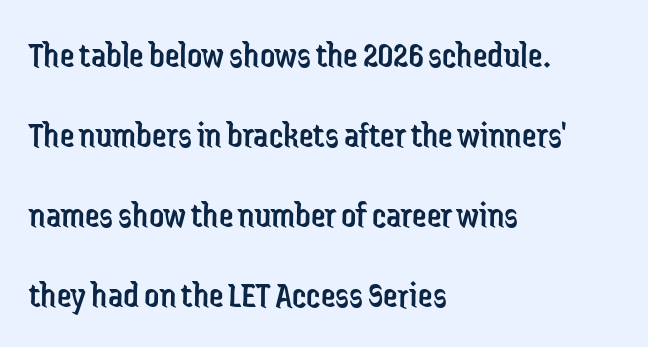
{"serif": "no", "italic": "no", "bold": "no", "weight": "regular", "width": "condensed", "stroke_contrast": "low", "x_height": "medium", "monospaced": "no", "underline": "no", "align": "left", "line_spacing": "loose", "line_spacing_ratio": 2.16, "letter_spacing": "normal", "letter_spacing_em": 0.0, "glyph_px": 37}
